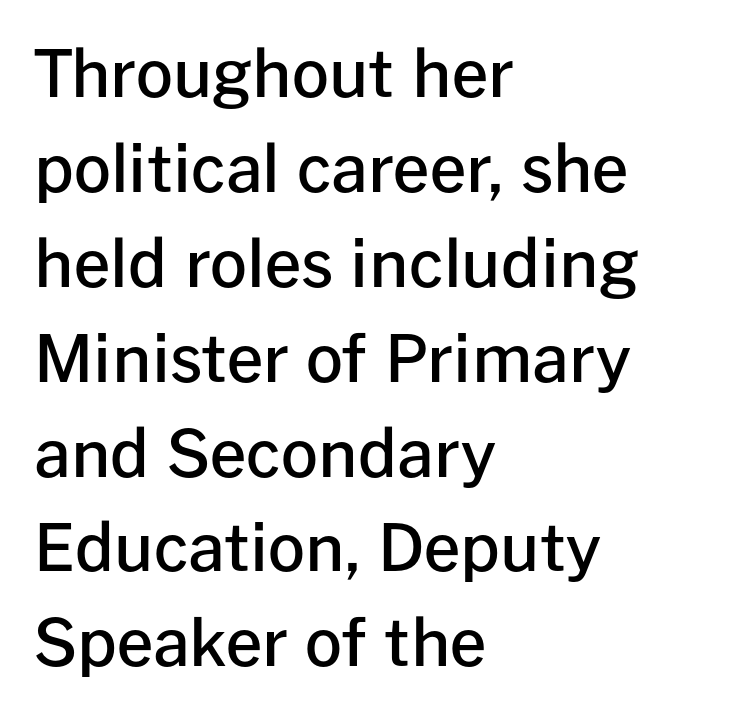
Q: Is the text bold? A: Semi-bold.
Q: Is the text italic (slanted)? A: No, it is upright.
Q: Is the typeface a serif or a sans-serif typeface? A: Sans-serif.
Q: Is the text underlined? A: No.
Q: How is the paragraph aligned? A: Left-aligned.
Q: Is the spacing between letters normal or unusually wide? A: Normal.
Q: Is the spacing between lines tight, normal or loose? A: Normal.
Q: Width (condensed, normal, or wide)? A: Normal.
Q: Stroke contrast? A: Low.
Q: x-height? A: Medium.
Q: Monospaced? A: No.
